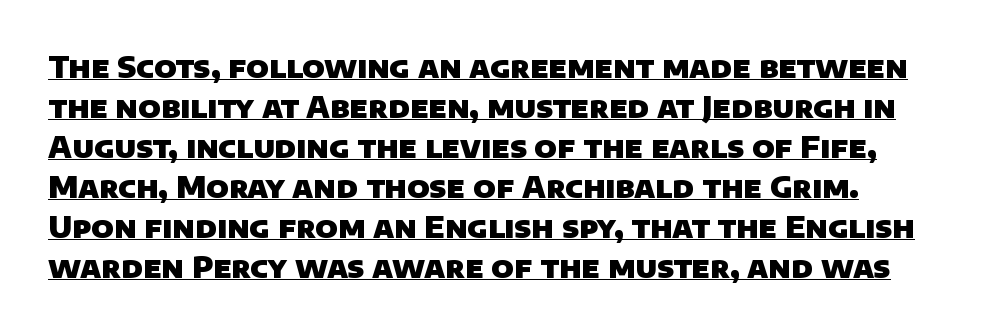
The face used here has the dense, thick strokes of a bold. Teacher's note: observe the even left margin — that is flush-left alignment. Is the letter spacing exaggerated? No — it looks like the ordinary default. I'd call this a sans setting — the letters go barefoot.
